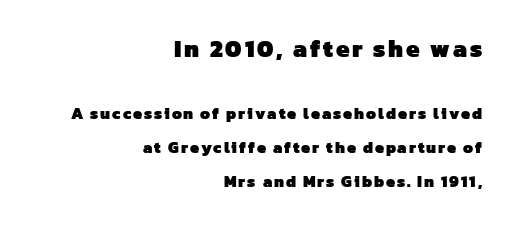
{"bold": "yes", "underline": "no", "align": "right", "line_spacing": "loose", "line_spacing_ratio": 2.14, "larger_block": "first", "size_ratio": 1.5, "glyph_px": 24}
